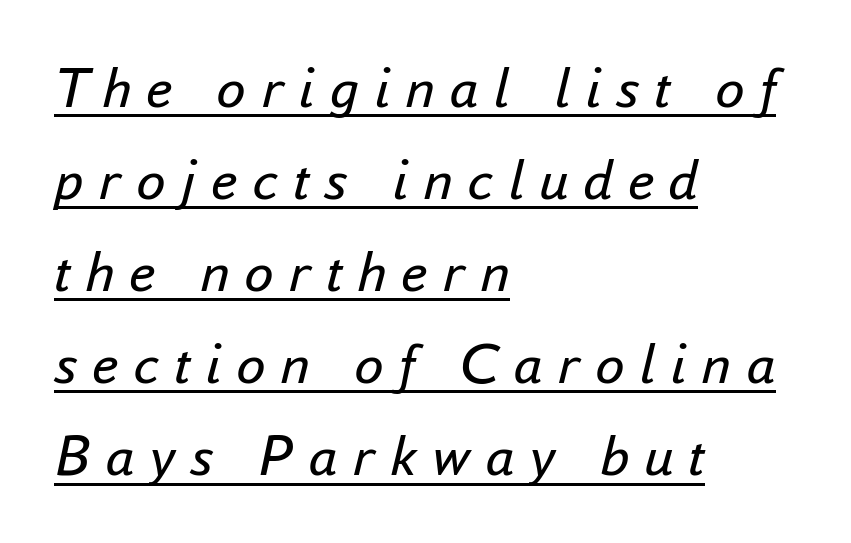
Q: Is the text bold? A: No.
Q: Is the text italic (slanted)? A: Yes, it leans right by about 16 degrees.
Q: Is the text underlined? A: Yes.
Q: How is the paragraph aligned? A: Left-aligned.
Q: Is the spacing between letters normal or unusually wide? A: Unusually wide.
Q: Is the spacing between lines tight, normal or loose? A: Normal.
Q: Width (condensed, normal, or wide)? A: Normal.
Q: Stroke contrast? A: Low.
Q: x-height? A: Small.
Q: Monospaced? A: No.
